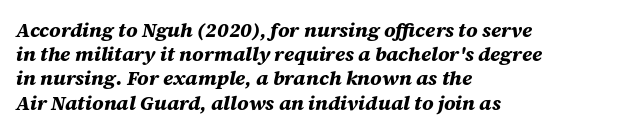
The letters sit at their default tracking, neither squeezed nor spread. The baseline area is clear. Heavy, bold letterforms. An italicized treatment has been applied to the whole sample. The paragraph shown leans on its left margin.
